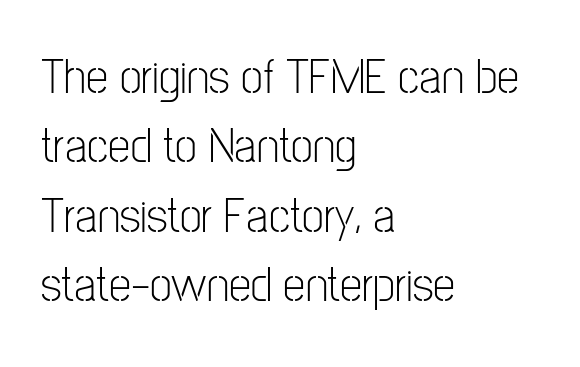
{"serif": "no", "italic": "no", "bold": "no", "weight": "light", "width": "condensed", "stroke_contrast": "low", "x_height": "medium", "monospaced": "no", "underline": "no", "align": "left", "line_spacing": "normal", "line_spacing_ratio": 1.39, "letter_spacing": "normal", "letter_spacing_em": 0.0, "glyph_px": 50}
